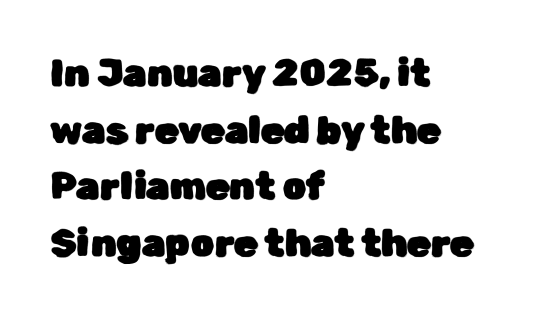
Q: Is the text italic (slanted)? A: No, it is upright.
Q: Is the typeface a serif or a sans-serif typeface? A: Sans-serif.
Q: Is the text underlined? A: No.
Q: How is the paragraph aligned? A: Left-aligned.
Q: Is the spacing between letters normal or unusually wide? A: Normal.
Q: Is the spacing between lines tight, normal or loose? A: Normal.
Q: Width (condensed, normal, or wide)? A: Normal.
Q: Stroke contrast? A: Low.
Q: x-height? A: Medium.
Q: Monospaced? A: No.
